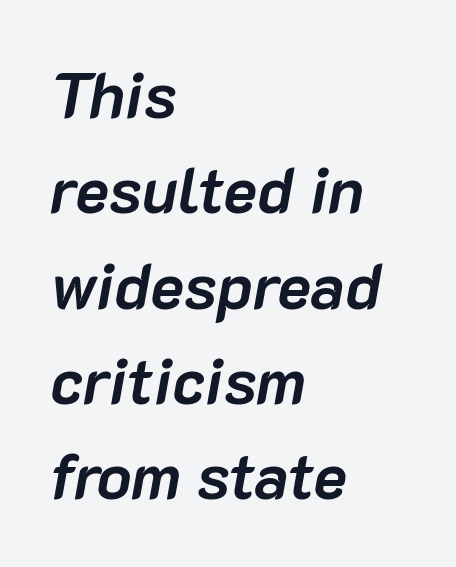
Q: Is the text bold? A: Yes.
Q: Is the text italic (slanted)? A: Yes, it leans right by about 10 degrees.
Q: Is the text underlined? A: No.
Q: How is the paragraph aligned? A: Left-aligned.
Q: Is the spacing between letters normal or unusually wide? A: Normal.
Q: Is the spacing between lines tight, normal or loose? A: Normal.
Q: Width (condensed, normal, or wide)? A: Normal.
Q: Stroke contrast? A: Low.
Q: x-height? A: Medium.
Q: Monospaced? A: No.
